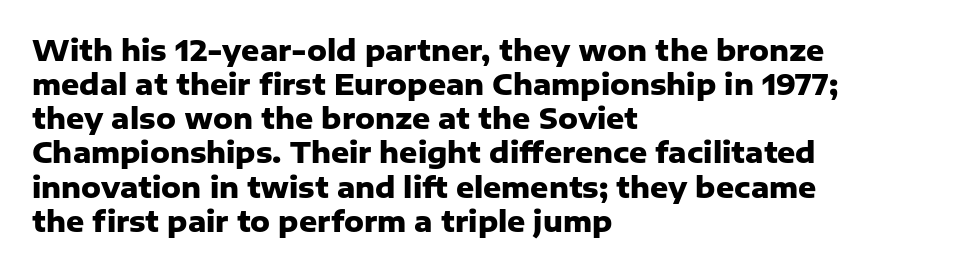
{"serif": "no", "italic": "no", "bold": "yes", "weight": "heavy", "width": "normal", "stroke_contrast": "low", "x_height": "medium", "monospaced": "no", "underline": "no", "align": "left", "line_spacing_ratio": 1.22, "letter_spacing": "normal", "letter_spacing_em": 0.0, "glyph_px": 28}
